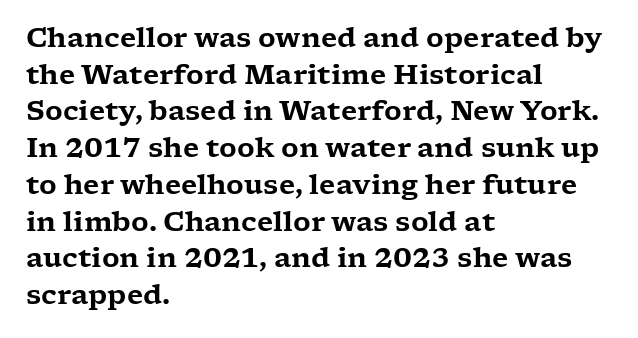
The image shows 27 px text type, upright; set left-aligned, normal line spacing (1.36x), normal letter spacing, not underlined.
